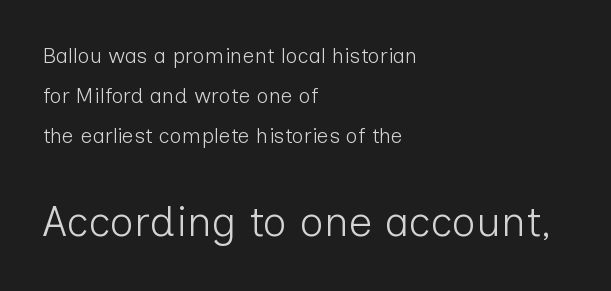
{"serif": "no", "italic": "no", "bold": "no", "weight": "light", "width": "normal", "stroke_contrast": "low", "x_height": "medium", "monospaced": "no", "underline": "no", "align": "left", "line_spacing": "loose", "line_spacing_ratio": 1.9, "letter_spacing": "normal", "letter_spacing_em": 0.0, "larger_block": "second", "size_ratio": 2.0, "glyph_px": 42}
